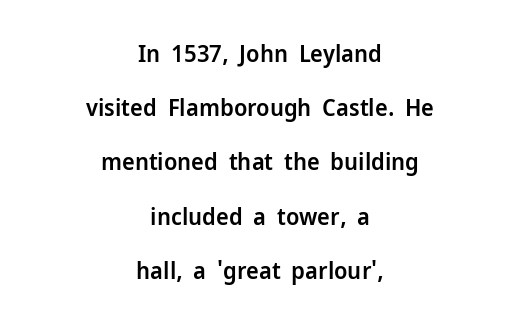
{"italic": "no", "bold": "semi", "underline": "no", "align": "center", "line_spacing": "loose", "line_spacing_ratio": 2.26, "letter_spacing": "normal", "letter_spacing_em": 0.0, "glyph_px": 24}
